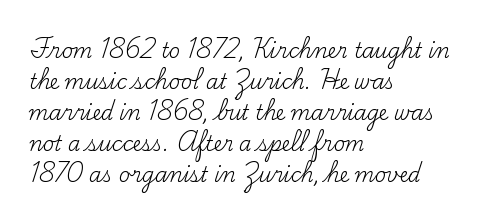
The image shows 20 px text type; set left-aligned, normal line spacing (1.55x), normal letter spacing, not underlined.
